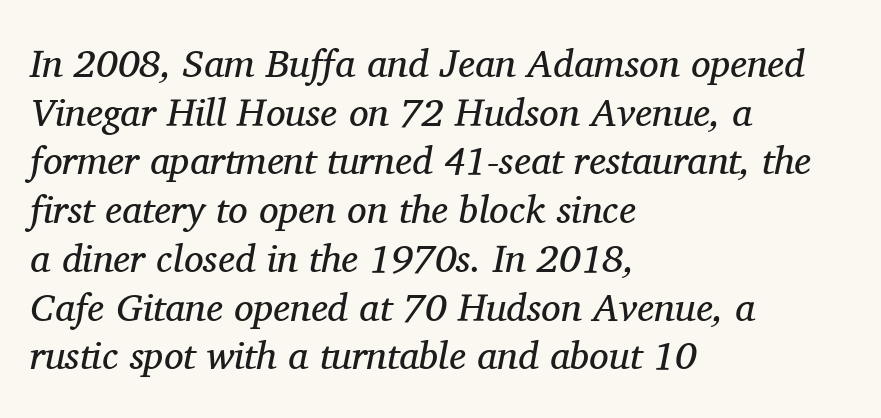
Horizontal alignment here is leftward, the default for most running prose. The passage shown is typeset with a serif family. Would a proofreader flag this as italicized? Yes. Each word holds together tightly as a unit, with standard inter-letter gaps.
